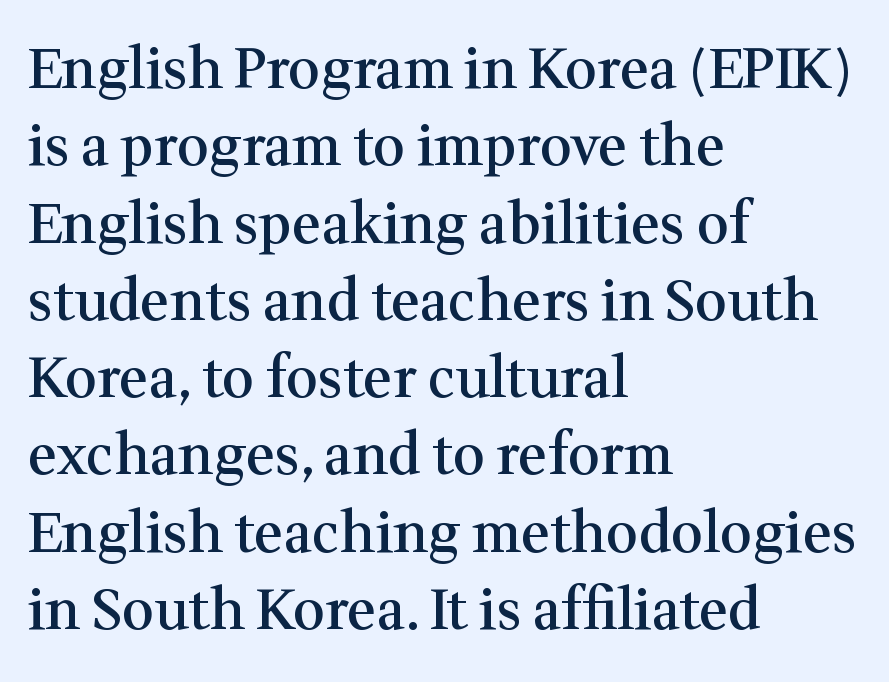
A normal amount of white space separates one row of letters from the next. Designer's note — italics off, roman on. This is the in-between weight designers call semibold or demi. Each letter's strokes conclude with small projecting serifs.
